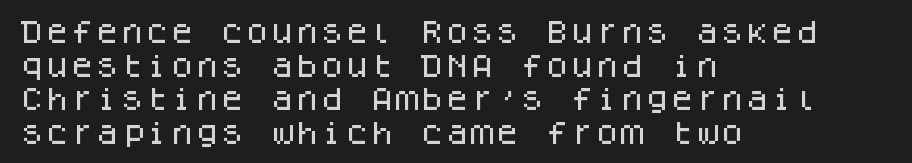
Q: Is the text italic (slanted)? A: No, it is upright.
Q: Is the text underlined? A: No.
Q: How is the paragraph aligned? A: Left-aligned.
Q: Is the spacing between letters normal or unusually wide? A: Normal.
Q: Is the spacing between lines tight, normal or loose? A: Normal.
